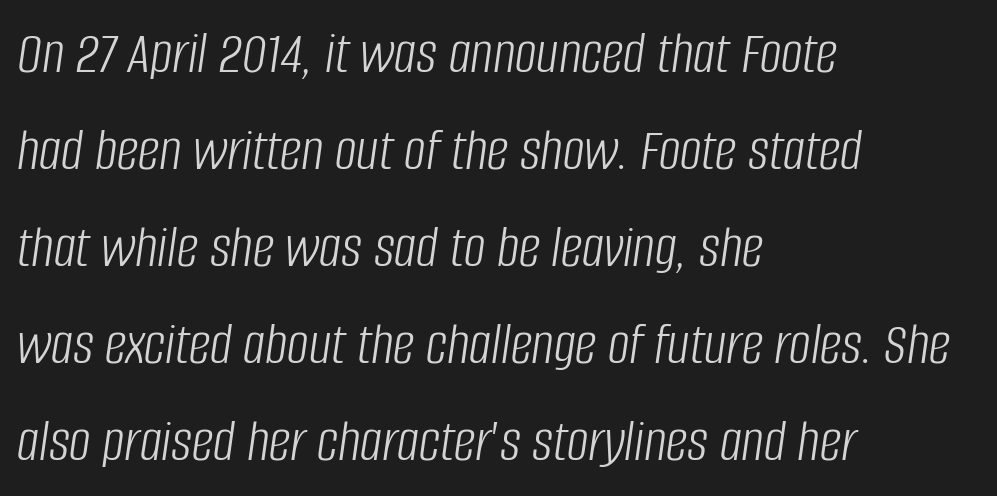
Q: Is the text bold? A: No.
Q: Is the text italic (slanted)? A: Yes, it leans right by about 8 degrees.
Q: Is the text underlined? A: No.
Q: How is the paragraph aligned? A: Left-aligned.
Q: Is the spacing between letters normal or unusually wide? A: Normal.
Q: Is the spacing between lines tight, normal or loose? A: Normal.
Q: Width (condensed, normal, or wide)? A: Condensed.
Q: Stroke contrast? A: Low.
Q: x-height? A: Large.
Q: Monospaced? A: No.
